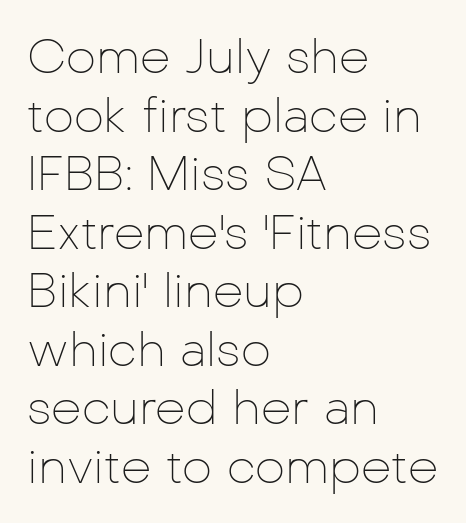
The image shows 48 px thin sans-serif type, upright; set left-aligned, line spacing 1.22x, normal letter spacing, not underlined; low stroke contrast and a medium x-height.
